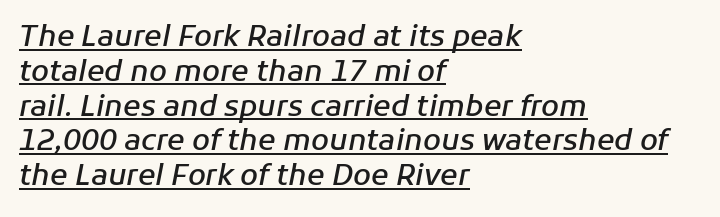
Characters follow at the spacing the type designer built in. Looks like regular typesetting: each glyph gets only the width it needs. Quick note: italic. The sample's only ornament is a line tracing under the words. The rendering uses a semibold face; strokes are thickened but not to full bold. Each line starts at the same left margin while the right side varies.
